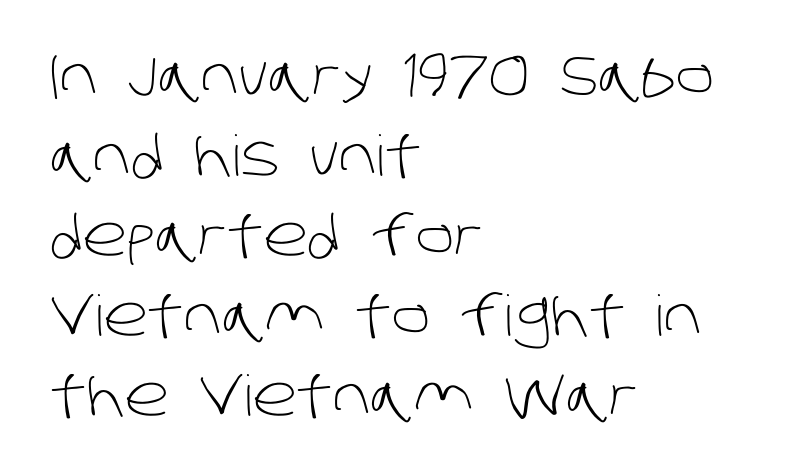
Q: Is the text bold? A: No.
Q: Is the typeface a serif or a sans-serif typeface? A: Sans-serif.
Q: Is the text underlined? A: No.
Q: How is the paragraph aligned? A: Left-aligned.
Q: Is the spacing between letters normal or unusually wide? A: Normal.
Q: Is the spacing between lines tight, normal or loose? A: Normal.
Q: Width (condensed, normal, or wide)? A: Normal.
Q: Stroke contrast? A: Low.
Q: x-height? A: Large.
Q: Monospaced? A: No.
